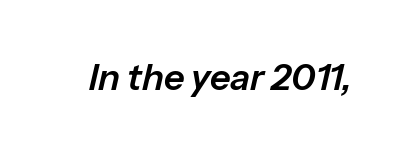
In terms of letterspacing, this is plain default setting. The face used here has a pronounced slope to its letters. Clear beneath every line of the passage. Think of a printed novel: that variable character pitch is what you see here.
